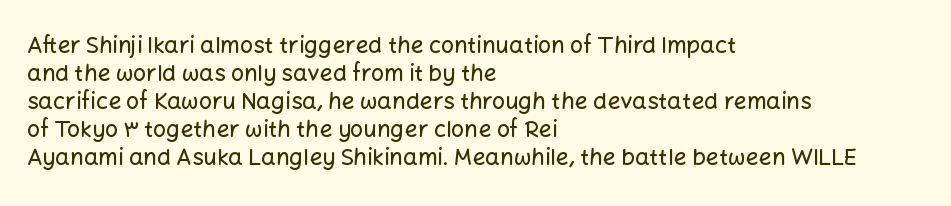
{"italic": "no", "underline": "no", "align": "left", "line_spacing_ratio": 1.22, "letter_spacing": "normal", "letter_spacing_em": 0.0, "glyph_px": 23}
